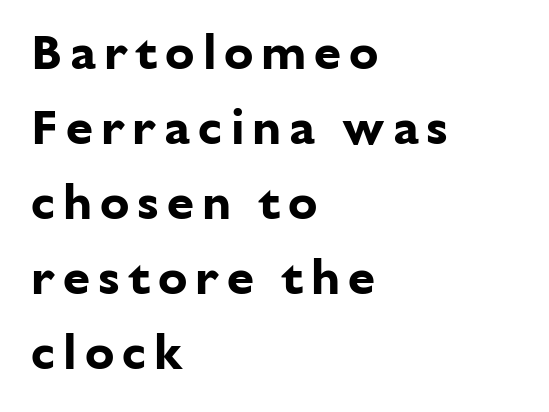
{"serif": "no", "italic": "no", "bold": "yes", "weight": "bold", "width": "normal", "stroke_contrast": "low", "x_height": "medium", "monospaced": "no", "underline": "no", "align": "left", "line_spacing": "normal", "line_spacing_ratio": 1.53, "glyph_px": 49}
